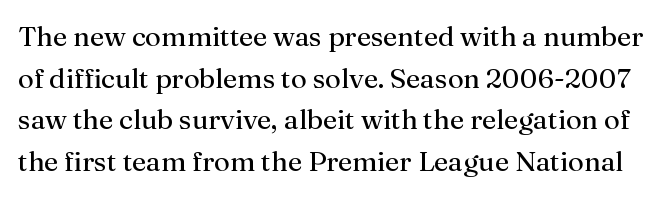
Q: Is the text bold? A: No.
Q: Is the text italic (slanted)? A: No, it is upright.
Q: Is the typeface a serif or a sans-serif typeface? A: Serif.
Q: Is the text underlined? A: No.
Q: Is the spacing between letters normal or unusually wide? A: Normal.
Q: Is the spacing between lines tight, normal or loose? A: Normal.
Q: Width (condensed, normal, or wide)? A: Normal.
Q: Stroke contrast? A: Medium.
Q: x-height? A: Medium.
Q: Monospaced? A: No.
